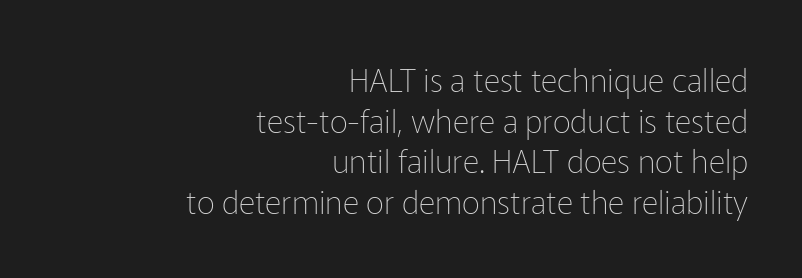
{"serif": "no", "italic": "no", "bold": "no", "weight": "thin", "width": "normal", "stroke_contrast": "low", "x_height": "medium", "monospaced": "no", "underline": "no", "align": "right", "line_spacing": "normal", "line_spacing_ratio": 1.27, "letter_spacing": "normal", "letter_spacing_em": 0.0, "glyph_px": 32}
